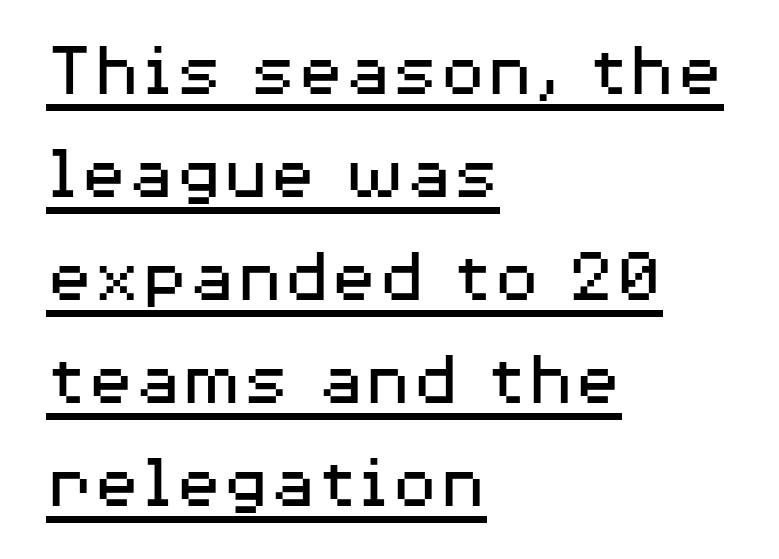
Every character sits straight up, as roman type does. A rule runs beneath these lines of type. The horizontal fit of the characters is conventional and even. The letters look calm and open, with moderate or lighter stems. A typesetter would call this proportional, since set widths differ per character. This block has exactly the height ordinary leading produces.
